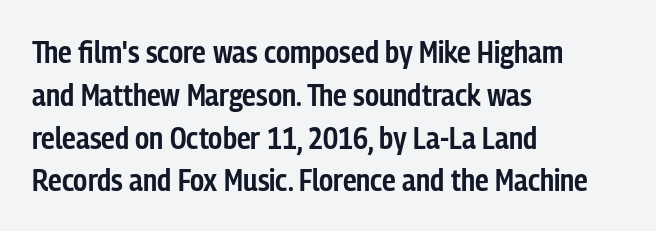
The font is running at a semibold setting, under full bold. Unmarked baselines from the first word to the last. The letters advance in unequal steps, a hallmark of proportional type. The font's upright variant was chosen for this text. Regular leading.
